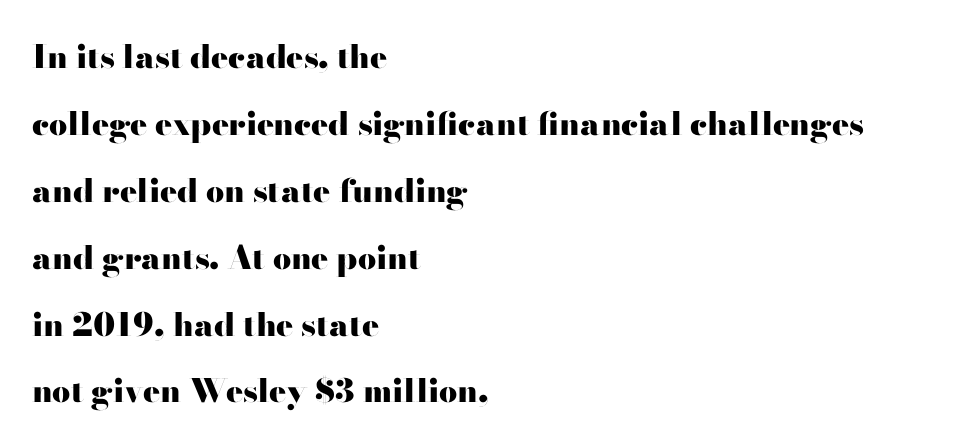
Varying glyph widths throughout — classic text-font behaviour. The rendering uses a bold face; every stroke is thick and dark. These lines are set flush left with a ragged right edge. The designer went with a sans here, leaving each stem footless. Each word holds together tightly as a unit, with standard inter-letter gaps.
